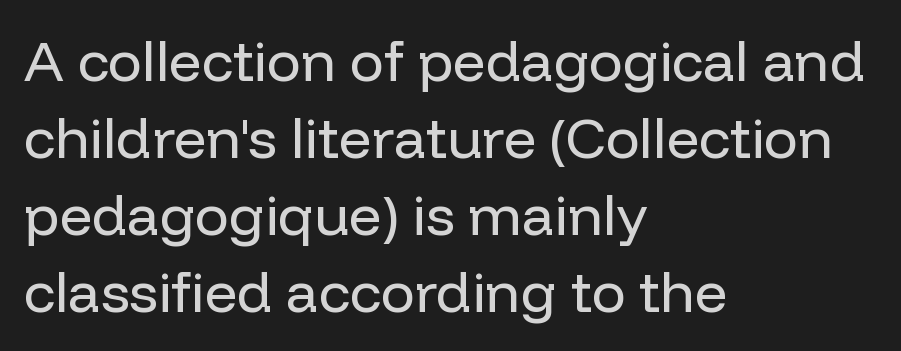
Is there much room between lines? A standard amount, neither cramped nor airy. Posture: vertical. Character widths vary here, with narrow letters taking less room than wide ones. The font family rendered here belongs to the sans-serif group. These lines keep a tight, regular rhythm from letter to letter.
